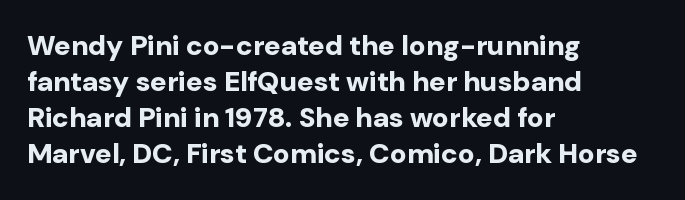
Q: Is the text bold? A: Yes.
Q: Is the text italic (slanted)? A: No, it is upright.
Q: Is the typeface a serif or a sans-serif typeface? A: Sans-serif.
Q: Is the text underlined? A: No.
Q: How is the paragraph aligned? A: Left-aligned.
Q: Is the spacing between letters normal or unusually wide? A: Normal.
Q: Is the spacing between lines tight, normal or loose? A: Normal.
Q: Width (condensed, normal, or wide)? A: Normal.
Q: Stroke contrast? A: Low.
Q: x-height? A: Medium.
Q: Monospaced? A: No.
